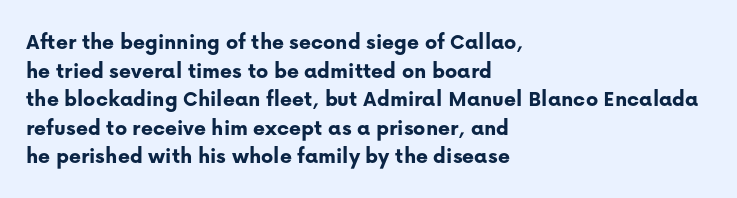
Q: Is the text bold? A: Yes.
Q: Is the text italic (slanted)? A: No, it is upright.
Q: Is the text underlined? A: No.
Q: How is the paragraph aligned? A: Left-aligned.
Q: Is the spacing between letters normal or unusually wide? A: Normal.
